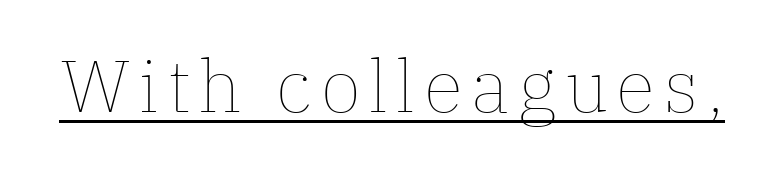
Q: Is the text bold? A: No.
Q: Is the text italic (slanted)? A: No, it is upright.
Q: Is the text underlined? A: Yes.
Q: Width (condensed, normal, or wide)? A: Normal.
Q: Stroke contrast? A: Low.
Q: x-height? A: Medium.
Q: Monospaced? A: No.
